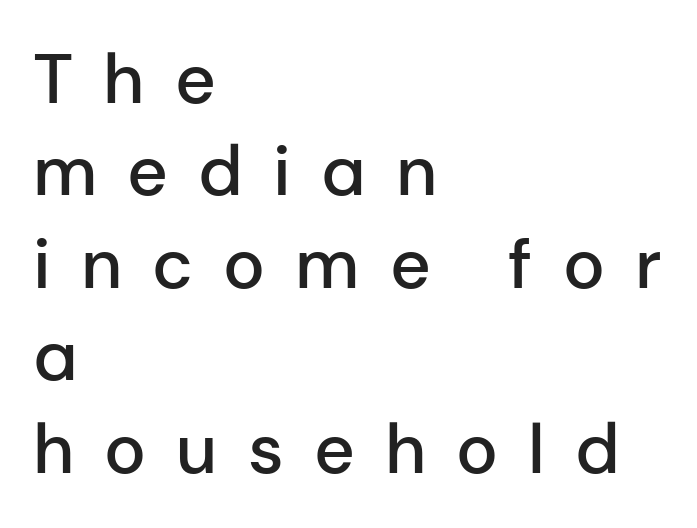
The image shows 70 px semibold sans-serif type, upright; set left-aligned, normal line spacing (1.32x), unusually wide letter spacing (+0.43 em), not underlined; low stroke contrast and a medium x-height.
